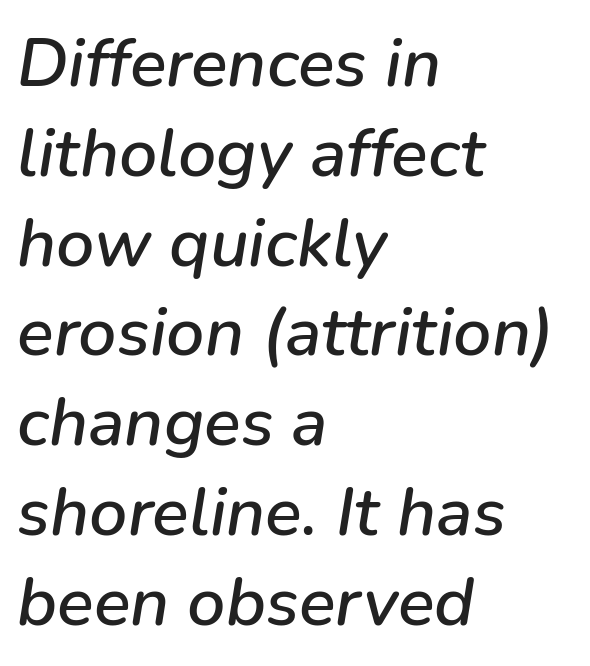
Compared with typical body copy, the letter spacing here is the same. If you drew a line through each stem, it would be angled. Does the copy run flush right? No — it runs flush left. A normal amount of white space separates one row of letters from the next. Proportional: the letters do not fall into vertical columns.
